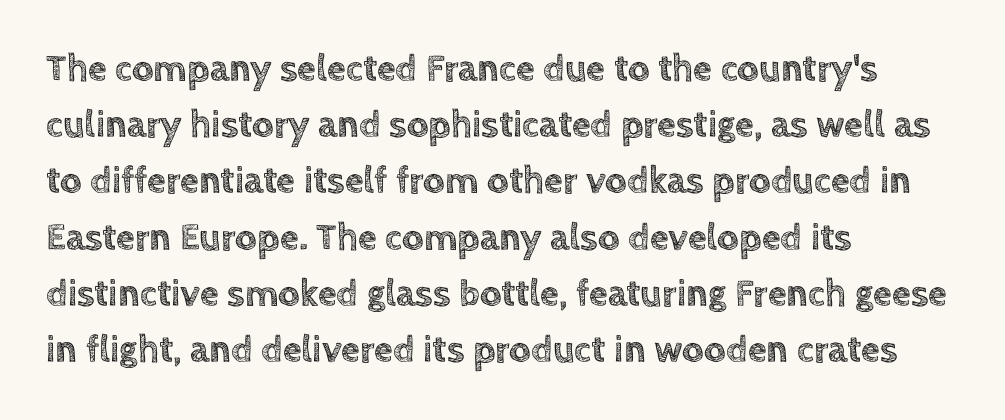
{"italic": "no", "width": "normal", "x_height": "large", "monospaced": "no", "underline": "no", "align": "left", "line_spacing": "normal", "line_spacing_ratio": 1.48, "letter_spacing": "normal", "letter_spacing_em": 0.0, "glyph_px": 38}
